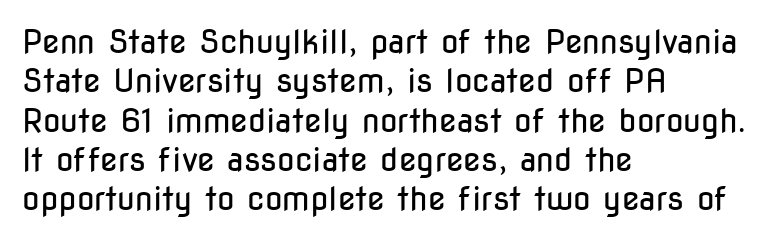
The image shows 32 px regular-weight, condensed sans-serif type, upright; set left-aligned, line spacing 1.23x, normal letter spacing, not underlined; low stroke contrast and a medium x-height.
